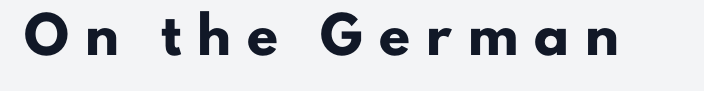
Q: Is the text bold? A: Yes.
Q: Is the text italic (slanted)? A: No, it is upright.
Q: Is the typeface a serif or a sans-serif typeface? A: Sans-serif.
Q: Is the text underlined? A: No.
Q: Is the spacing between letters normal or unusually wide? A: Unusually wide.
Q: Width (condensed, normal, or wide)? A: Normal.
Q: Stroke contrast? A: Low.
Q: x-height? A: Small.
Q: Monospaced? A: No.
